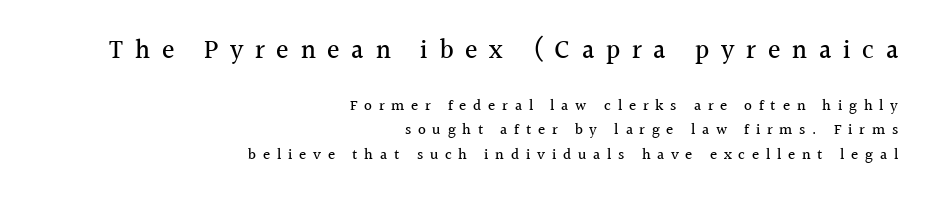
How are the letters spaced? Widely, with obvious added tracking. Glance below the letters and you will spot only blank space. Teacher's note: observe the even right margin — that is flush-right alignment. The line-height multiplier appears to be the usual default. Which chunk is bigger? The first one — the top block dwarfs the bottom. Nope, not italic — everything's standing straight.
